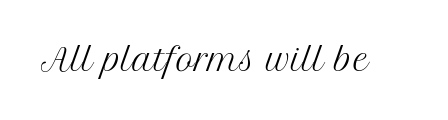
The image shows 30 px regular-weight type; set normal letter spacing, not underlined; medium stroke contrast and a medium x-height.
